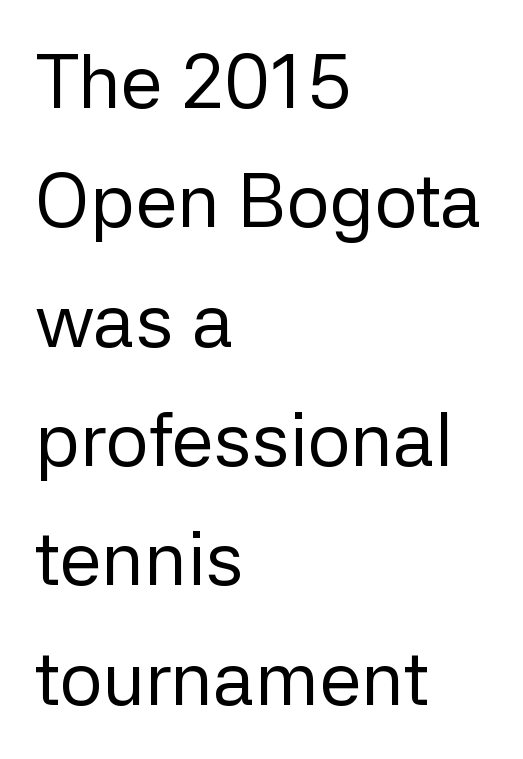
{"serif": "no", "italic": "no", "bold": "no", "weight": "regular", "width": "normal", "stroke_contrast": "low", "x_height": "medium", "monospaced": "no", "underline": "no", "align": "left", "line_spacing": "normal", "line_spacing_ratio": 1.57, "letter_spacing": "normal", "letter_spacing_em": 0.0, "glyph_px": 76}
